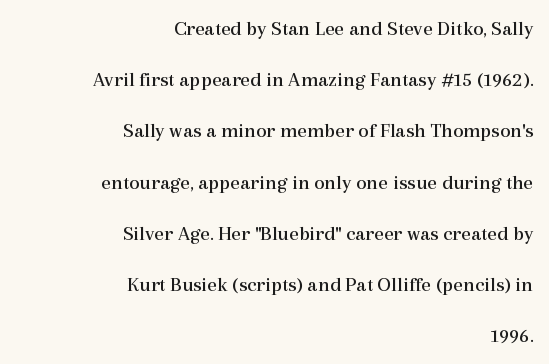
Q: Is the text bold? A: No.
Q: Is the text italic (slanted)? A: No, it is upright.
Q: Is the text underlined? A: No.
Q: How is the paragraph aligned? A: Right-aligned.
Q: Is the spacing between letters normal or unusually wide? A: Normal.
Q: Is the spacing between lines tight, normal or loose? A: Loose.
